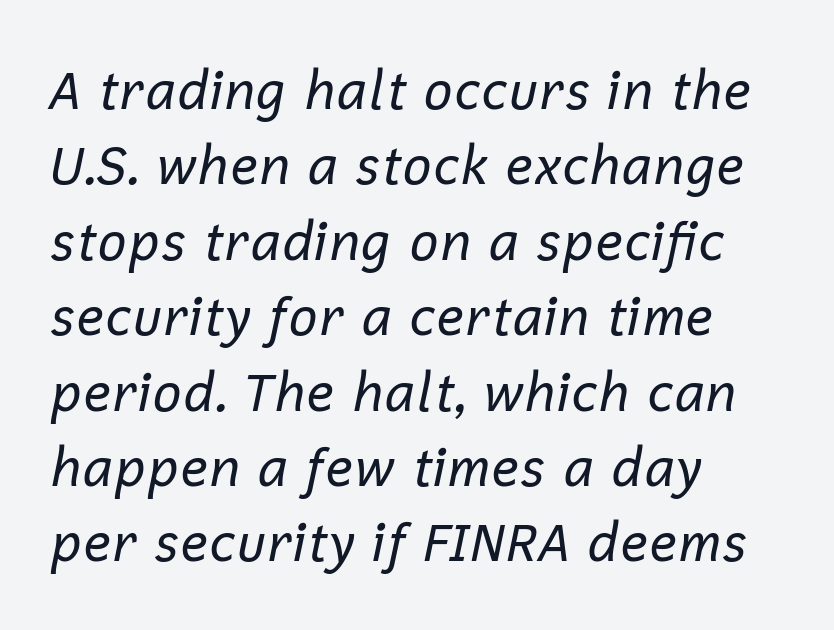
{"italic": "yes", "lean": "right", "slant_degrees": 12, "bold": "no", "weight": "regular", "width": "normal", "stroke_contrast": "low", "x_height": "medium", "monospaced": "no", "underline": "no", "align": "left", "line_spacing": "normal", "line_spacing_ratio": 1.45, "letter_spacing": "normal", "letter_spacing_em": 0.0, "glyph_px": 52}
